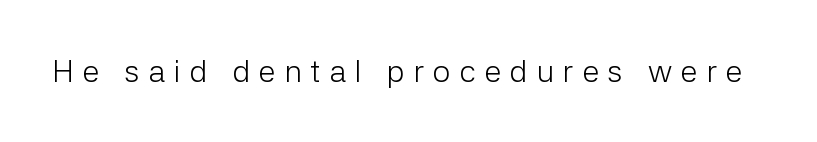
The image shows 31 px light sans-serif type, upright; set unusually wide letter spacing (+0.28 em), not underlined; low stroke contrast and a medium x-height.
